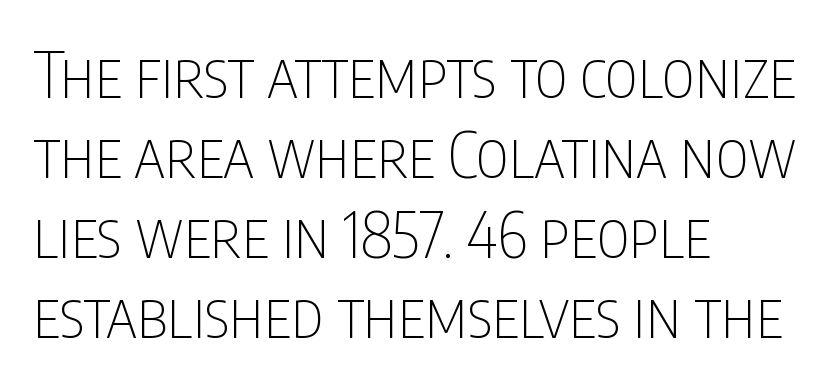
Is the letter spacing exaggerated? No — it looks like the ordinary default. The lettering holds an erect, upright posture throughout. Vertical spacing — default. Nobody drew a line under any word here.
